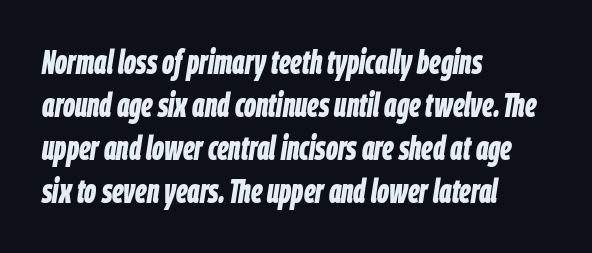
The image shows 33 px bold, condensed type, italic (leaning right); set left-aligned, normal line spacing (1.3x), normal letter spacing, not underlined; low stroke contrast and a large x-height.
